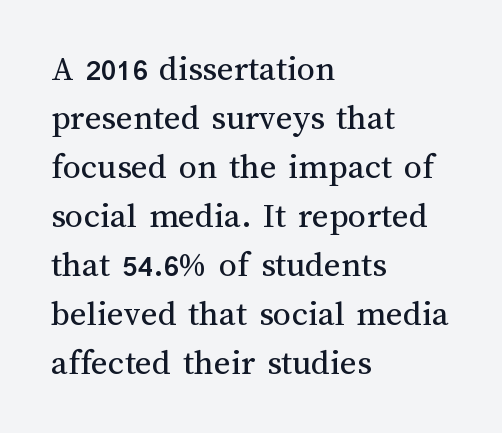
The image shows 36 px regular-weight type, upright; set left-aligned, normal line spacing (1.36x), normal letter spacing, not underlined; medium stroke contrast and a medium x-height.
